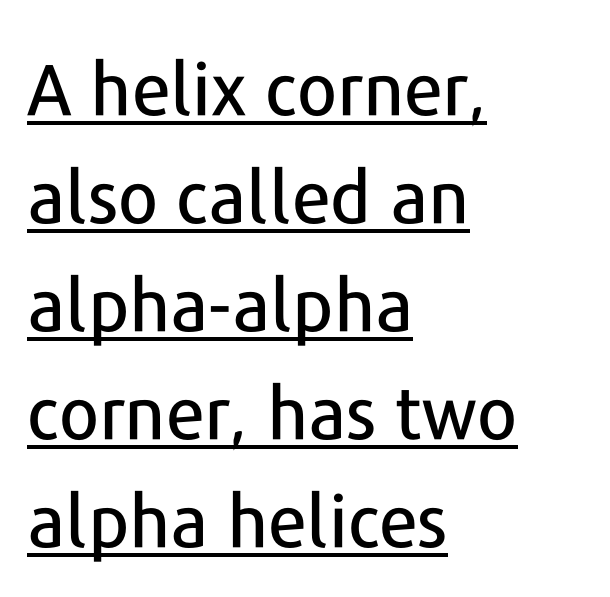
The image shows 72 px sans-serif type, upright; set left-aligned, normal line spacing (1.5x), normal letter spacing, underlined; low stroke contrast and a medium x-height.
